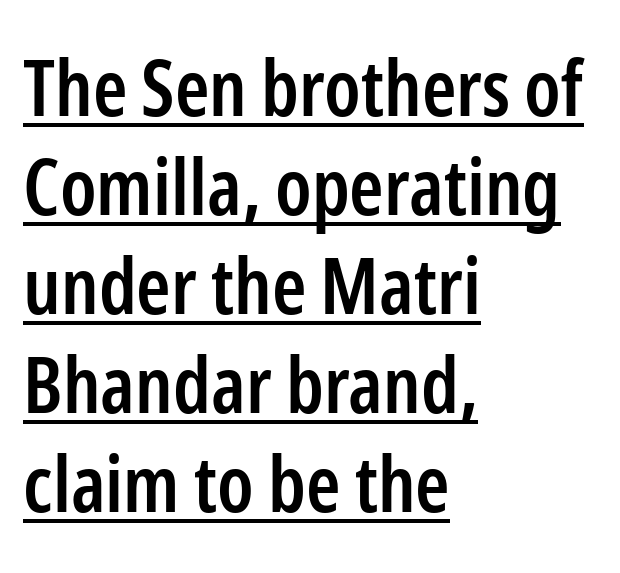
{"serif": "no", "italic": "no", "bold": "semi", "weight": "semibold", "width": "condensed", "stroke_contrast": "low", "x_height": "medium", "monospaced": "no", "underline": "yes", "align": "left", "line_spacing": "normal", "line_spacing_ratio": 1.27, "letter_spacing": "normal", "letter_spacing_em": 0.0, "glyph_px": 78}
